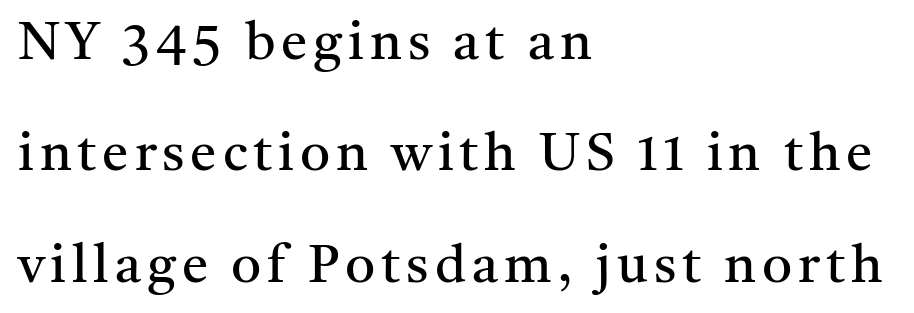
Q: Is the text bold? A: No.
Q: Is the text italic (slanted)? A: No, it is upright.
Q: Is the typeface a serif or a sans-serif typeface? A: Serif.
Q: Is the text underlined? A: No.
Q: How is the paragraph aligned? A: Left-aligned.
Q: Is the spacing between lines tight, normal or loose? A: Loose.
Q: Width (condensed, normal, or wide)? A: Normal.
Q: Stroke contrast? A: Medium.
Q: x-height? A: Medium.
Q: Monospaced? A: No.
